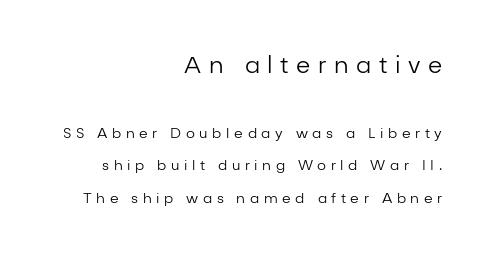
{"italic": "no", "bold": "no", "underline": "no", "align": "right", "line_spacing": "loose", "line_spacing_ratio": 2.32, "letter_spacing": "wide", "letter_spacing_em": 0.33, "larger_block": "first", "size_ratio": 1.64, "glyph_px": 23}
